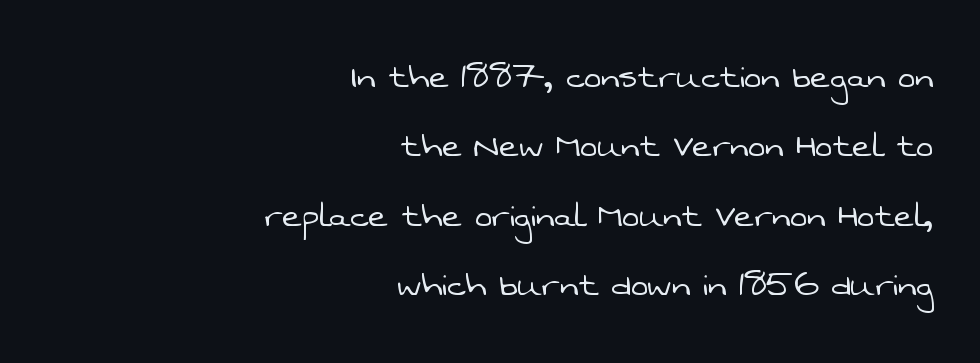
{"serif": "no", "bold": "no", "weight": "light", "width": "normal", "stroke_contrast": "low", "x_height": "medium", "monospaced": "no", "underline": "no", "align": "right", "line_spacing": "normal", "line_spacing_ratio": 1.69, "letter_spacing": "normal", "letter_spacing_em": 0.0, "glyph_px": 41}
